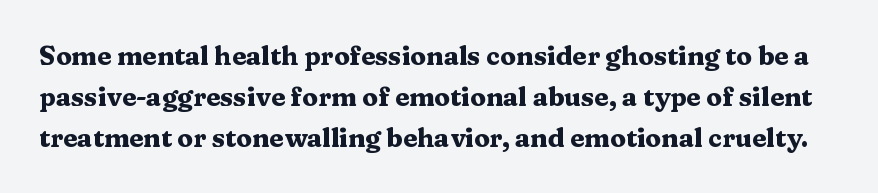
Q: Is the text bold? A: Yes.
Q: Is the text italic (slanted)? A: No, it is upright.
Q: Is the text underlined? A: No.
Q: Is the spacing between letters normal or unusually wide? A: Normal.
Q: Is the spacing between lines tight, normal or loose? A: Normal.
